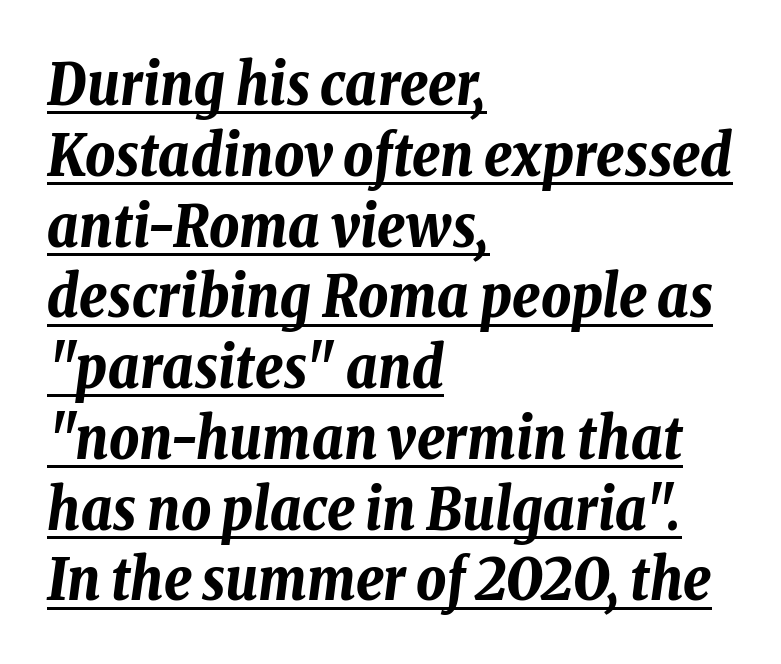
The image shows 58 px bold, condensed type, italic (leaning right); set left-aligned, line spacing 1.22x, normal letter spacing, underlined; low stroke contrast and a medium x-height.
